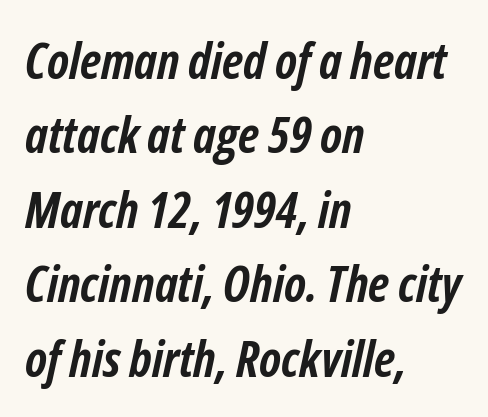
The image shows 50 px semibold, condensed type, italic (leaning right); set left-aligned, normal line spacing (1.49x), normal letter spacing, not underlined; low stroke contrast and a medium x-height.
